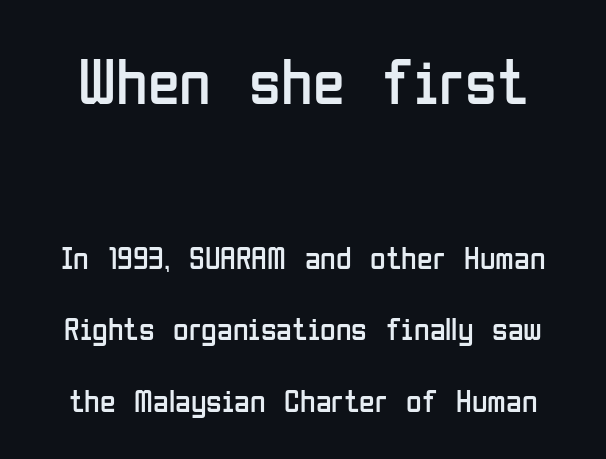
The passage shown begins with its larger block and ends with its smaller one. The passage shown stacks its lines with a broad gap. A typesetter would call this proportional, since set widths differ per character. Examine the stroke ends and you'll find no serifs. The foot of each line stays bare and open.
